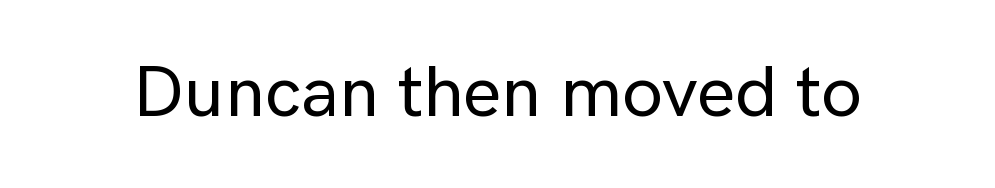
The image shows 73 px sans-serif type, upright; set normal letter spacing, not underlined; low stroke contrast and a medium x-height.
